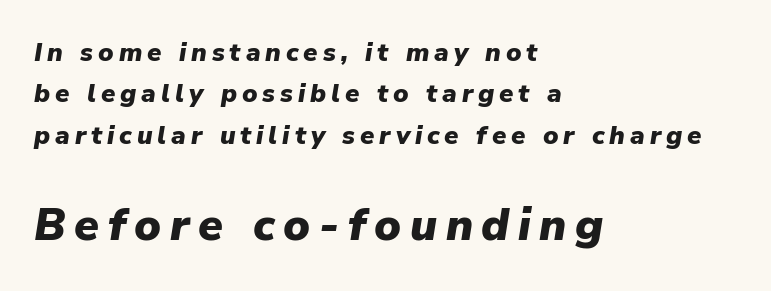
The paragraph has a hard left edge and a soft right edge. Slanted lettering throughout. Quick note: underline off. Summary of weight: heavy, a full bold.
